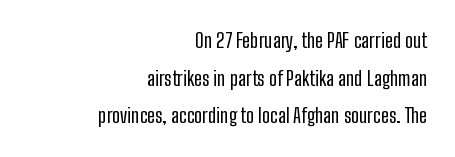
A quiet, ordinary-to-light weight characterises the typeface. No word sits above an underline. You can tell it's not italic because the verticals are truly vertical. This sample uses plain, unmodified letter spacing. The rag falls on the left side of this text block.
